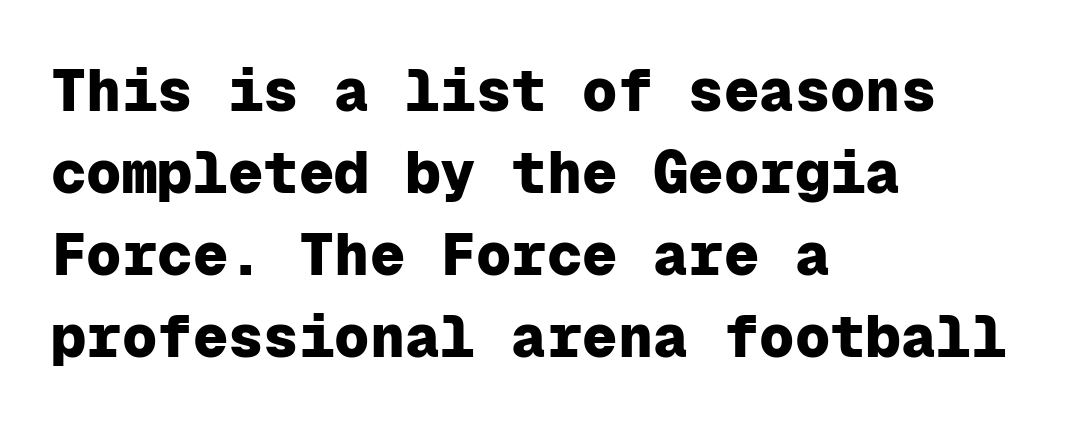
The image shows 59 px heavy sans-serif type, upright, monospaced; set left-aligned, normal line spacing (1.39x), normal letter spacing, not underlined; low stroke contrast and a medium x-height.
